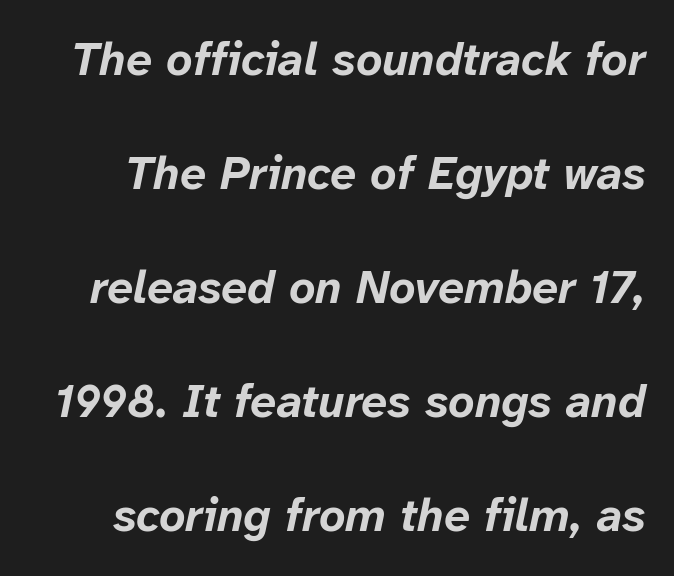
Q: Is the text bold? A: Yes.
Q: Is the text italic (slanted)? A: Yes, it leans right by about 12 degrees.
Q: Is the text underlined? A: No.
Q: Is the spacing between letters normal or unusually wide? A: Normal.
Q: Is the spacing between lines tight, normal or loose? A: Loose.
Q: Width (condensed, normal, or wide)? A: Normal.
Q: Stroke contrast? A: Low.
Q: x-height? A: Medium.
Q: Monospaced? A: No.
